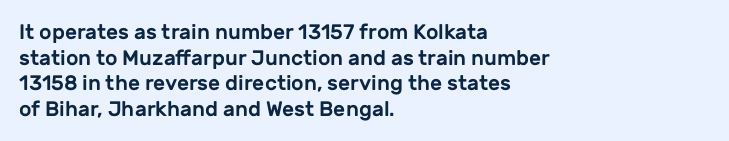
Line beginnings align vertically; line endings do not. Posture: vertical. A typesetter would call this zero additional tracking. The baseline area is clear.
